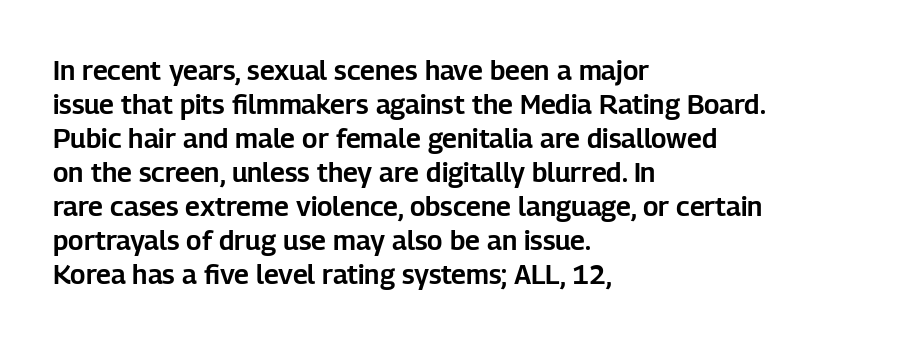
The image shows 27 px text type, upright; set left-aligned, normal line spacing (1.26x), normal letter spacing, not underlined.
